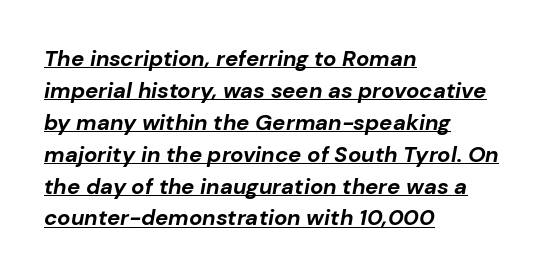
The image shows 22 px bold type, italic (leaning right); set left-aligned, normal line spacing (1.45x), normal letter spacing, underlined.
